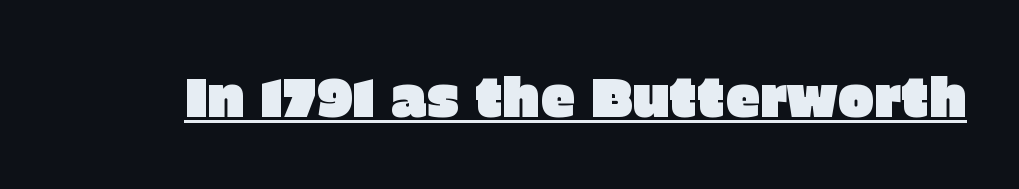
The image shows 55 px sans-serif type, upright; set normal letter spacing, underlined; low stroke contrast and a large x-height.
